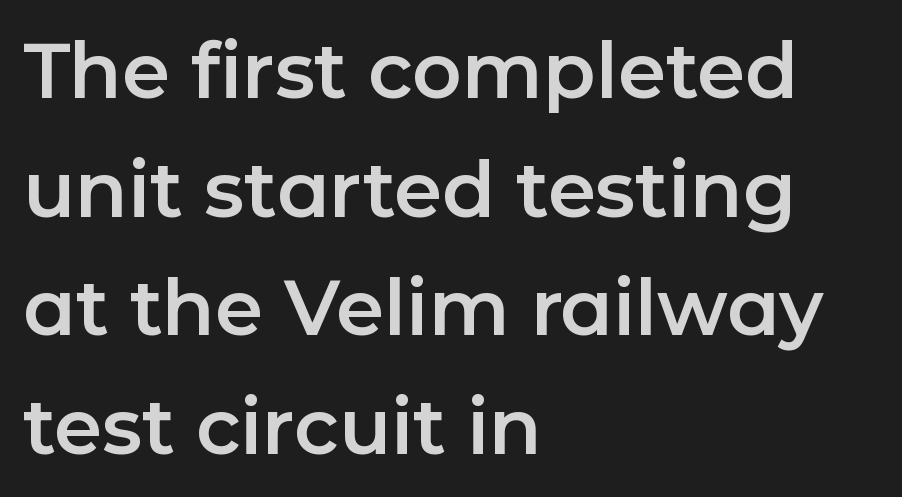
The image shows 77 px sans-serif type, upright; set left-aligned, normal line spacing (1.54x), normal letter spacing, not underlined; low stroke contrast and a medium x-height.
